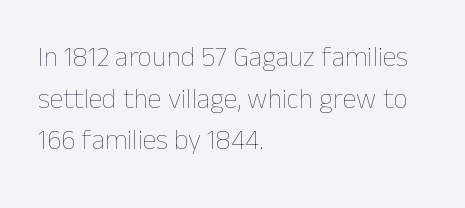
The image shows 28 px thin type, upright; set left-aligned, normal line spacing (1.49x), normal letter spacing, not underlined; low stroke contrast and a medium x-height.
